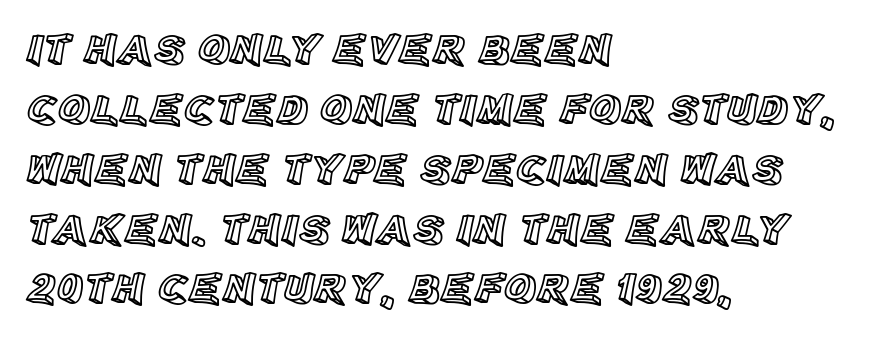
Underlining? Definitely not there. If you drew a ruler down the left edge, every line would touch it. The letters advance in unequal steps, a hallmark of proportional type.
